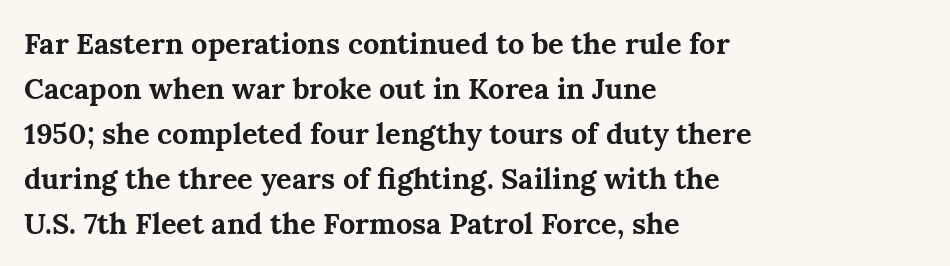
{"serif": "yes", "italic": "no", "bold": "yes", "weight": "bold", "width": "normal", "stroke_contrast": "medium", "x_height": "medium", "monospaced": "no", "underline": "no", "align": "left", "line_spacing": "normal", "line_spacing_ratio": 1.55, "letter_spacing": "normal", "letter_spacing_em": 0.0, "glyph_px": 29}
